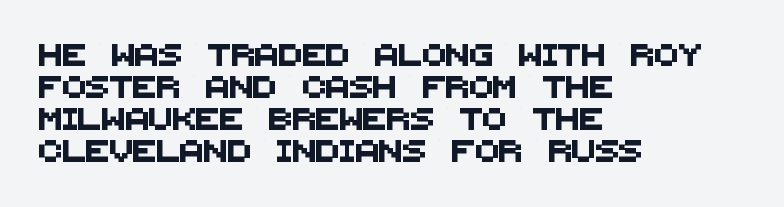
The image shows 22 px text type; set left-aligned, normal line spacing (1.45x), normal letter spacing, not underlined.
